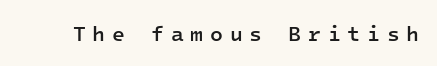
A semibold gives these letters moderate extra thickness, short of bold. The face used here is rendered with a markedly widened letterfit. Rule under the text: the space is simply empty. This is roman type, the default non-slanted kind.
